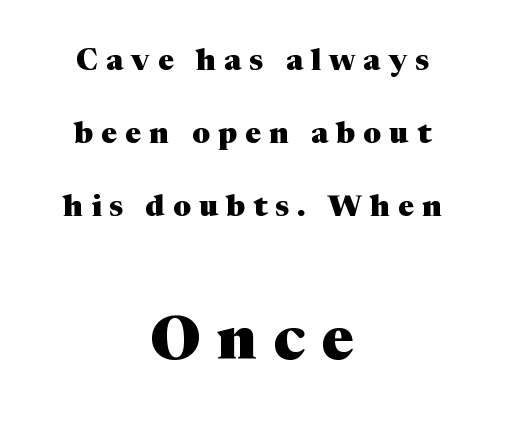
The image shows 61 px heavy serif type, upright; set centered, loose line spacing (2.43x), unusually wide letter spacing (+0.27 em), not underlined; the second (bottom) block is 2.03x larger; medium stroke contrast and a medium x-height.
